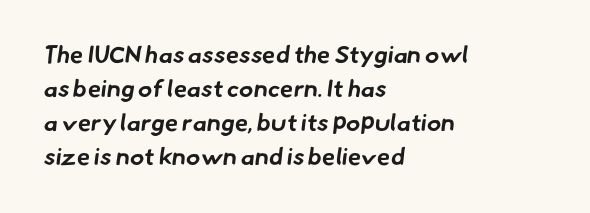
Q: Is the text bold? A: Yes.
Q: Is the text underlined? A: No.
Q: How is the paragraph aligned? A: Left-aligned.
Q: Is the spacing between letters normal or unusually wide? A: Normal.
Q: Is the spacing between lines tight, normal or loose? A: Normal.
